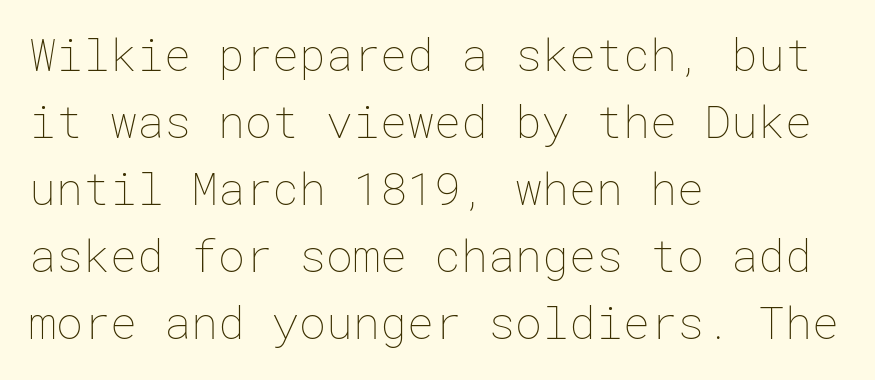
The gap between lines stays unmarked. These lines are set flush left with a ragged right edge. This sample uses plain, unmodified letter spacing. The block of text has a typical density, with ordinary space between rows. Stroke mass is kept to a normal reading level or below. The letters stand upright; this is a roman face.
